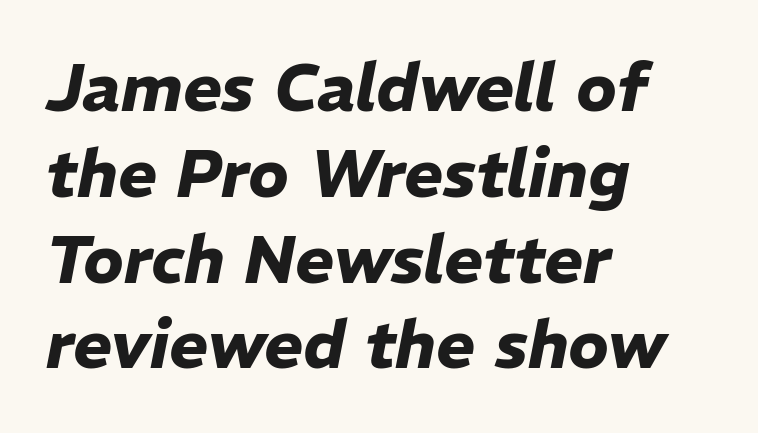
Rule under the text: the space is simply empty. You could not count columns in this text — the font is proportionally spaced. Observe the ordinary spacing: letters are neighbours, not strangers. An italicized treatment has been applied to the whole sample. These lines sit exactly where default settings would place them. A full-strength bold gives these letters their thick strokes.
